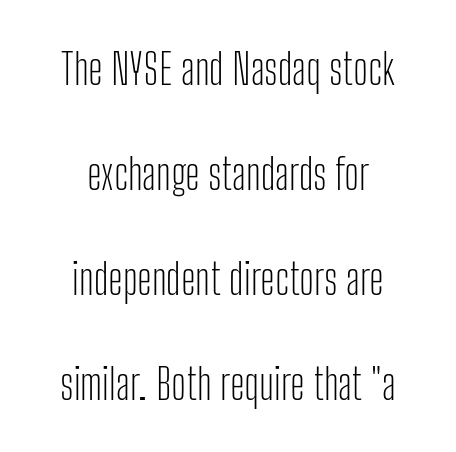
Q: Is the text bold? A: No.
Q: Is the text italic (slanted)? A: No, it is upright.
Q: Is the typeface a serif or a sans-serif typeface? A: Sans-serif.
Q: Is the text underlined? A: No.
Q: How is the paragraph aligned? A: Centered.
Q: Is the spacing between letters normal or unusually wide? A: Normal.
Q: Is the spacing between lines tight, normal or loose? A: Loose.
Q: Width (condensed, normal, or wide)? A: Condensed.
Q: Stroke contrast? A: Low.
Q: x-height? A: Medium.
Q: Monospaced? A: No.
